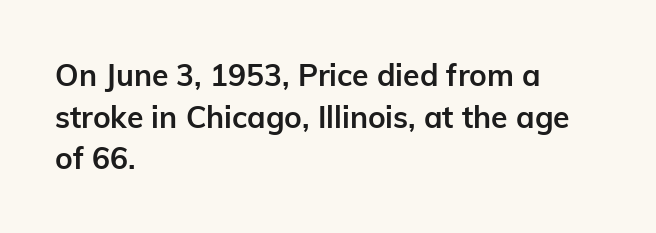
{"serif": "no", "italic": "no", "bold": "yes", "weight": "semibold", "width": "normal", "stroke_contrast": "low", "x_height": "medium", "monospaced": "no", "underline": "no", "align": "left", "line_spacing": "normal", "line_spacing_ratio": 1.39, "letter_spacing": "normal", "letter_spacing_em": 0.0, "glyph_px": 30}
